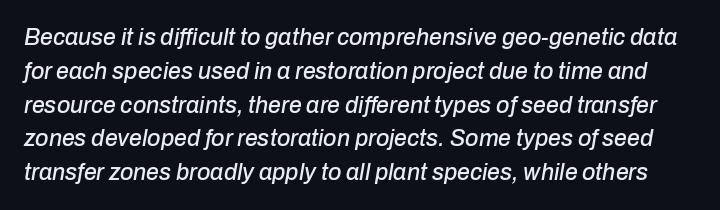
{"italic": "yes", "lean": "right", "slant_degrees": 10, "underline": "no", "line_spacing": "normal", "line_spacing_ratio": 1.47, "letter_spacing": "normal", "letter_spacing_em": 0.0, "glyph_px": 23}
